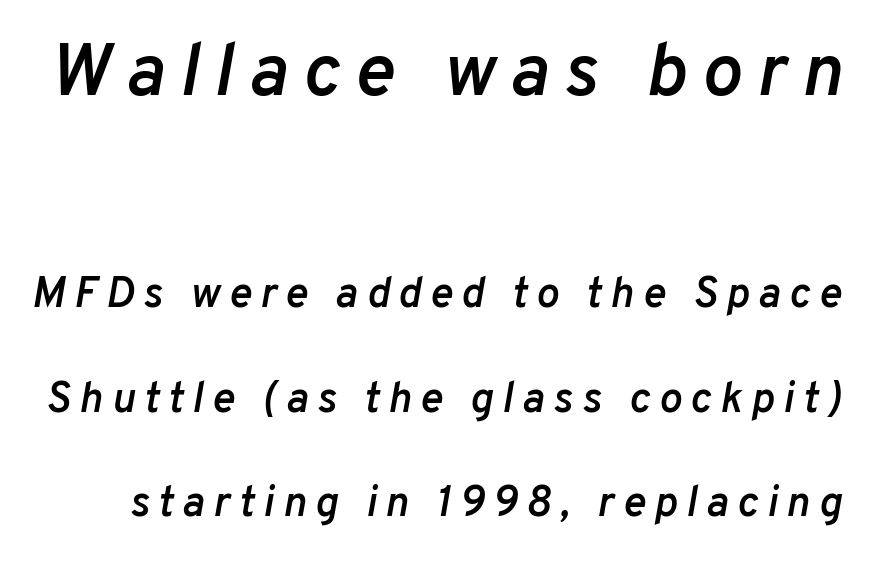
Q: Is the text bold? A: Semi-bold.
Q: Is the text italic (slanted)? A: Yes, it leans right by about 10 degrees.
Q: Is the text underlined? A: No.
Q: Is the spacing between letters normal or unusually wide? A: Unusually wide.
Q: Is the spacing between lines tight, normal or loose? A: Loose.
Q: Which block of text is set in a larger size, the first (top) or the second (bottom)? A: The first (top) one.
Q: Width (condensed, normal, or wide)? A: Normal.
Q: Stroke contrast? A: Low.
Q: x-height? A: Medium.
Q: Monospaced? A: No.
